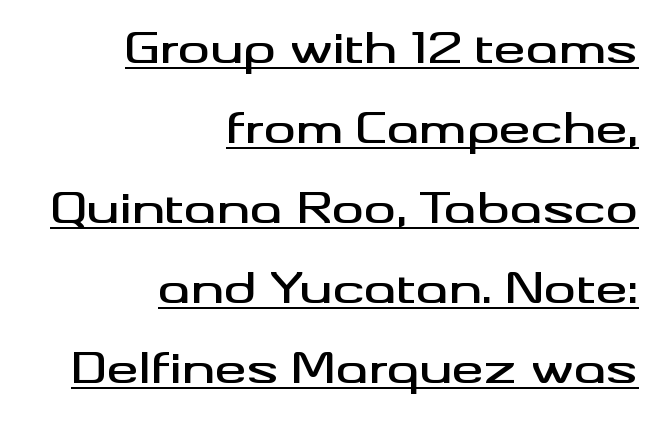
The image shows 40 px wide sans-serif type, upright; set right-aligned, loose line spacing (2.0x), normal letter spacing, underlined; medium stroke contrast and a small x-height.
